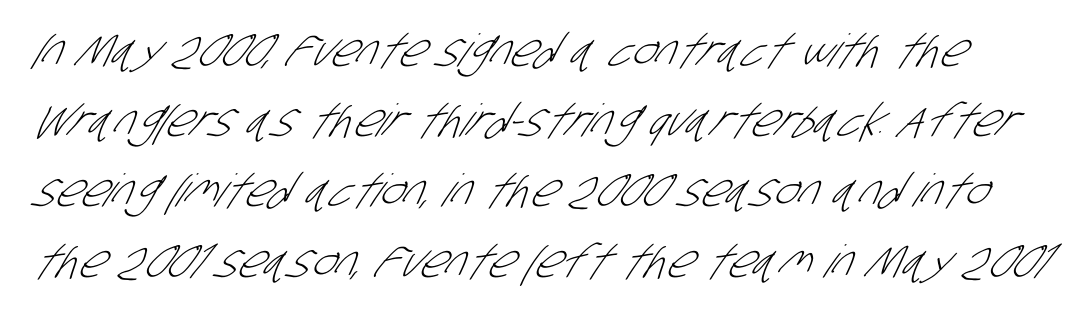
Q: Is the text bold? A: No.
Q: Is the typeface a serif or a sans-serif typeface? A: Sans-serif.
Q: Is the text underlined? A: No.
Q: Is the spacing between letters normal or unusually wide? A: Normal.
Q: Is the spacing between lines tight, normal or loose? A: Normal.
Q: Width (condensed, normal, or wide)? A: Condensed.
Q: Stroke contrast? A: Low.
Q: x-height? A: Large.
Q: Monospaced? A: No.
